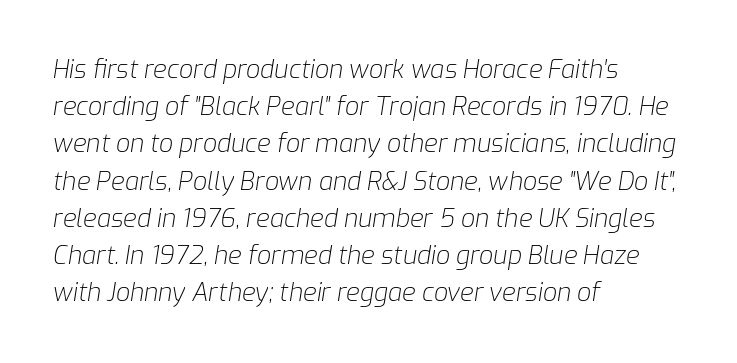
Q: Is the text bold? A: No.
Q: Is the text italic (slanted)? A: Yes, it leans right by about 9 degrees.
Q: Is the text underlined? A: No.
Q: How is the paragraph aligned? A: Left-aligned.
Q: Is the spacing between letters normal or unusually wide? A: Normal.
Q: Is the spacing between lines tight, normal or loose? A: Normal.
